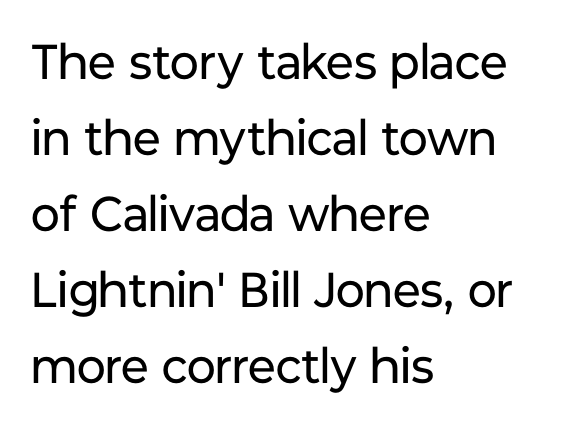
Honestly, the letter spacing is just normal — you wouldn't notice it. Tall strokes in this sample are plumb rather than angled. The face used here is a sans, in the tradition of grotesques and geometrics. The strip under each line holds only bare page. In CSS terms this would be text-align: left. Proportional: the letters do not fall into vertical columns.
